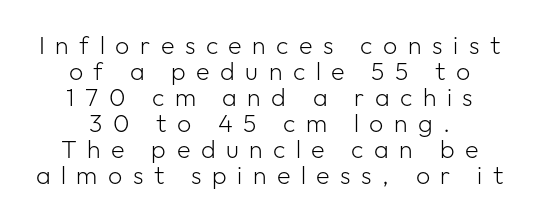
Notice how the stems are strictly vertical — no italics here. Vertical stems look standard width or narrower in stroke. If you folded the block vertically in half, each line would mirror itself in length. Tightly led — the rows are bunched. The zone under the glyphs is completely vacant.
